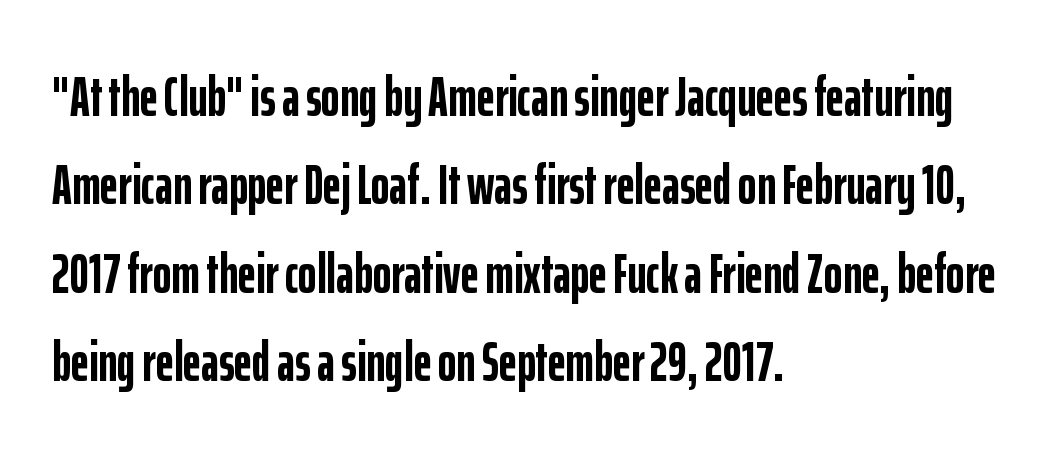
Q: Is the text bold? A: Yes.
Q: Is the text italic (slanted)? A: No, it is upright.
Q: Is the typeface a serif or a sans-serif typeface? A: Sans-serif.
Q: Is the text underlined? A: No.
Q: How is the paragraph aligned? A: Left-aligned.
Q: Is the spacing between letters normal or unusually wide? A: Normal.
Q: Is the spacing between lines tight, normal or loose? A: Normal.
Q: Width (condensed, normal, or wide)? A: Condensed.
Q: Stroke contrast? A: Low.
Q: x-height? A: Medium.
Q: Monospaced? A: No.
